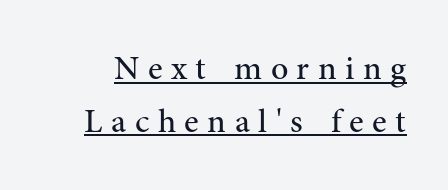
The passage shown is underscored from start to finish. Does the lettering tilt? It doesn't — this is upright. Stems and bowls with no extra thickness — not bold. Is this a fixed-width face? No — the glyphs have proportional, varying widths. Spacing between characters has been opened up far beyond the box default. These lines sit exactly where default settings would place them.
